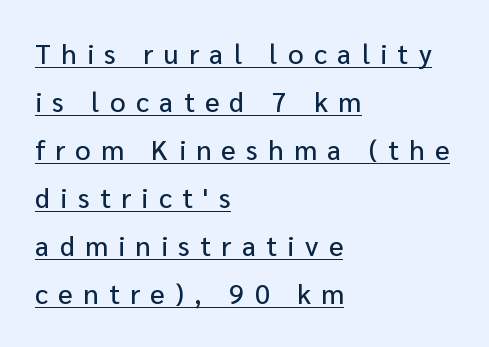
The image shows 27 px text type, upright; set left-aligned, line spacing 1.78x, unusually wide letter spacing (+0.39 em), underlined.
